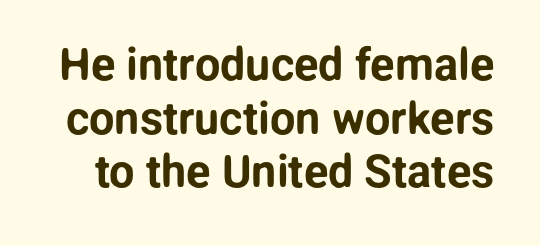
{"serif": "no", "italic": "no", "width": "normal", "stroke_contrast": "low", "x_height": "medium", "monospaced": "no", "underline": "no", "line_spacing_ratio": 1.19, "letter_spacing": "normal", "letter_spacing_em": 0.0, "glyph_px": 45}
